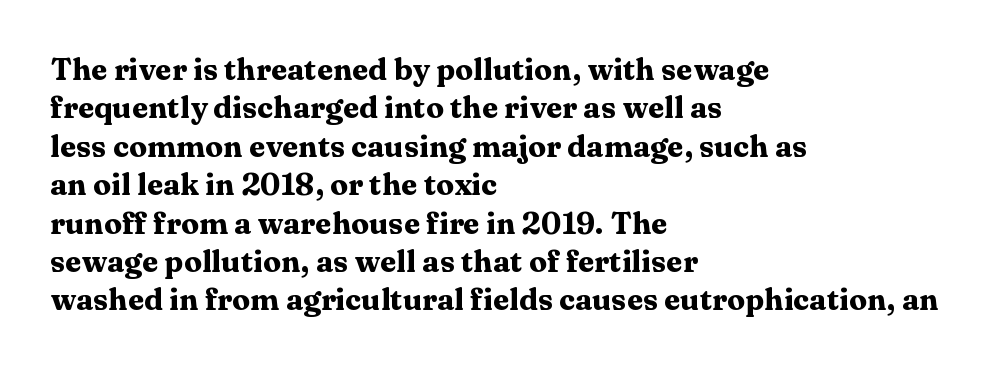
Glyph-to-glyph distance matches everyday printed text. The type family on display is of the serif kind. Unlike italic type, these characters show no tilt at all. Regarding leading, the lines here are spaced in the standard way.
